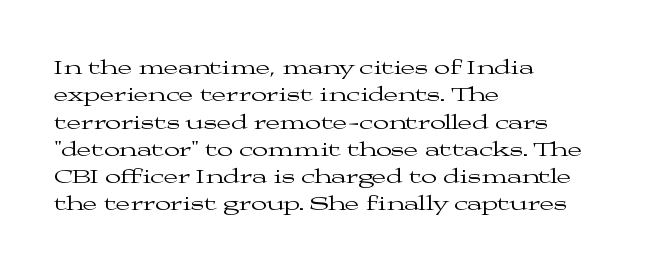
{"italic": "no", "bold": "no", "underline": "no", "align": "left", "line_spacing": "normal", "line_spacing_ratio": 1.3, "letter_spacing": "normal", "letter_spacing_em": 0.0, "glyph_px": 21}
